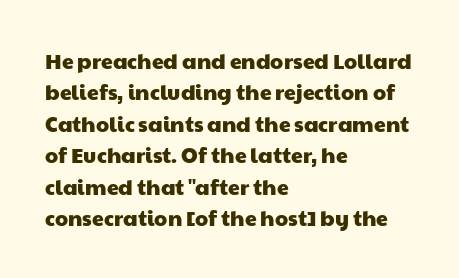
{"underline": "no", "align": "left", "line_spacing": "normal", "line_spacing_ratio": 1.5, "letter_spacing": "normal", "letter_spacing_em": 0.0, "glyph_px": 21}
